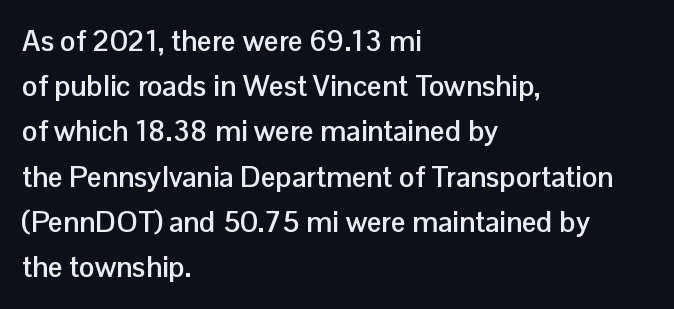
Q: Is the text bold? A: Yes.
Q: Is the text italic (slanted)? A: No, it is upright.
Q: Is the typeface a serif or a sans-serif typeface? A: Sans-serif.
Q: Is the text underlined? A: No.
Q: How is the paragraph aligned? A: Left-aligned.
Q: Is the spacing between letters normal or unusually wide? A: Normal.
Q: Is the spacing between lines tight, normal or loose? A: Normal.
Q: Width (condensed, normal, or wide)? A: Normal.
Q: Stroke contrast? A: Low.
Q: x-height? A: Medium.
Q: Monospaced? A: No.
